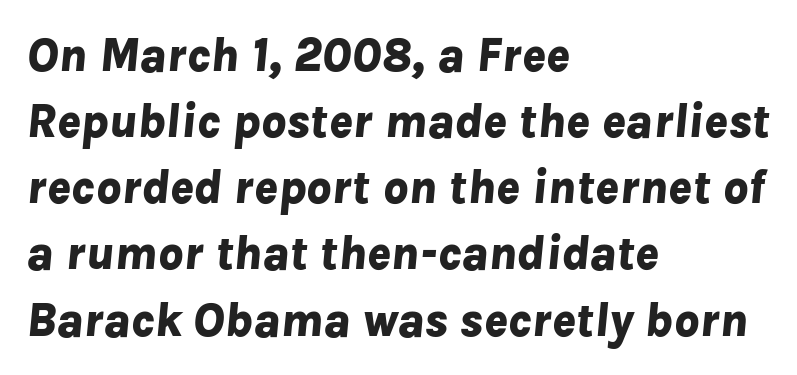
Q: Is the text bold? A: Yes.
Q: Is the text italic (slanted)? A: Yes, it leans right by about 8 degrees.
Q: Is the text underlined? A: No.
Q: How is the paragraph aligned? A: Left-aligned.
Q: Is the spacing between letters normal or unusually wide? A: Normal.
Q: Is the spacing between lines tight, normal or loose? A: Normal.
Q: Width (condensed, normal, or wide)? A: Normal.
Q: Stroke contrast? A: Low.
Q: x-height? A: Medium.
Q: Monospaced? A: No.
